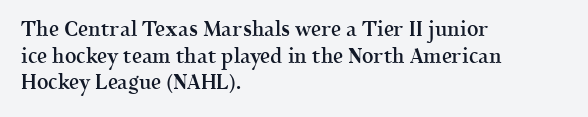
{"italic": "no", "bold": "semi", "underline": "no", "align": "left", "line_spacing": "normal", "line_spacing_ratio": 1.33, "letter_spacing": "normal", "letter_spacing_em": 0.0, "glyph_px": 20}
